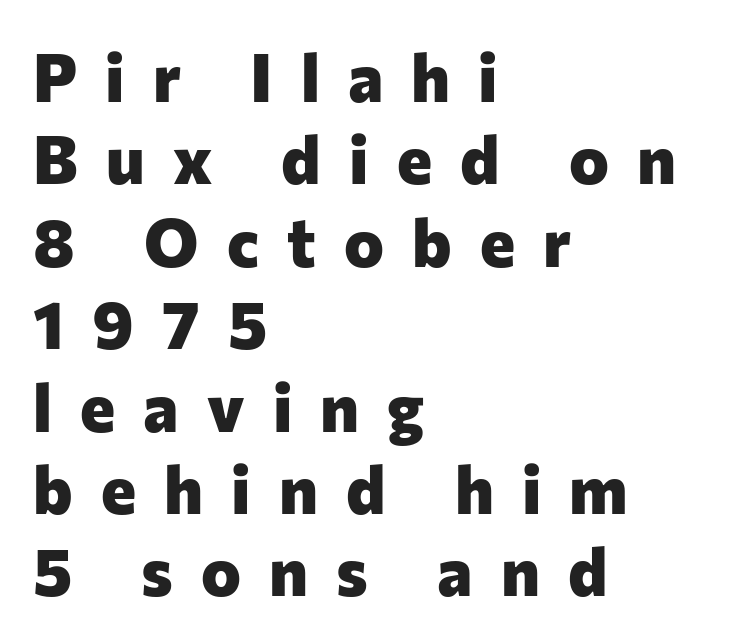
The image shows 67 px heavy sans-serif type, upright; set left-aligned, line spacing 1.23x, unusually wide letter spacing (+0.42 em), not underlined; low stroke contrast and a medium x-height.
